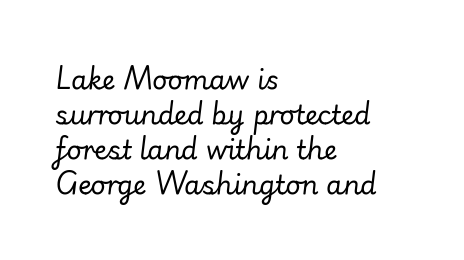
The image shows 26 px text type, italic (leaning right); set left-aligned, normal line spacing (1.35x), normal letter spacing, not underlined.
